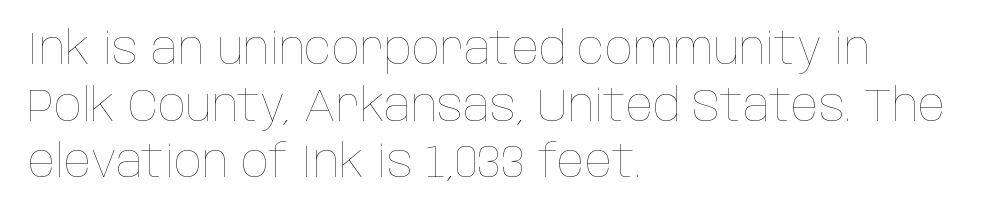
Q: Is the text bold? A: No.
Q: Is the text italic (slanted)? A: No, it is upright.
Q: Is the text underlined? A: No.
Q: How is the paragraph aligned? A: Left-aligned.
Q: Is the spacing between letters normal or unusually wide? A: Normal.
Q: Is the spacing between lines tight, normal or loose? A: Normal.
Q: Width (condensed, normal, or wide)? A: Condensed.
Q: Stroke contrast? A: Low.
Q: x-height? A: Large.
Q: Monospaced? A: No.
